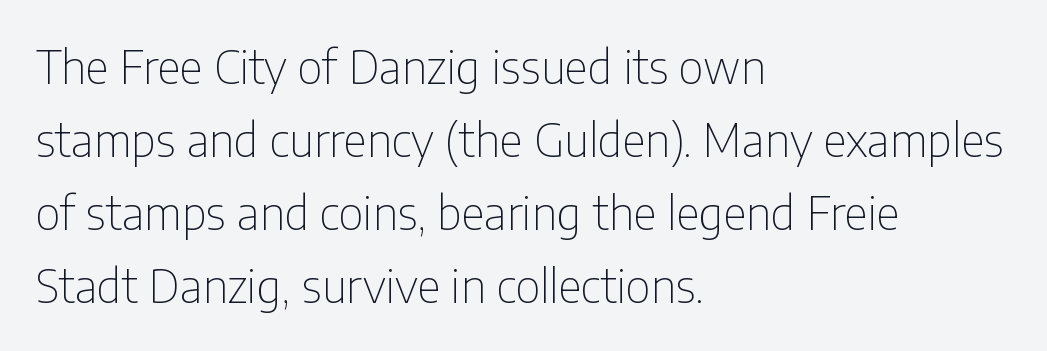
The image shows 46 px thin, condensed sans-serif type, upright; set left-aligned, normal line spacing (1.59x), normal letter spacing, not underlined; low stroke contrast and a medium x-height.
